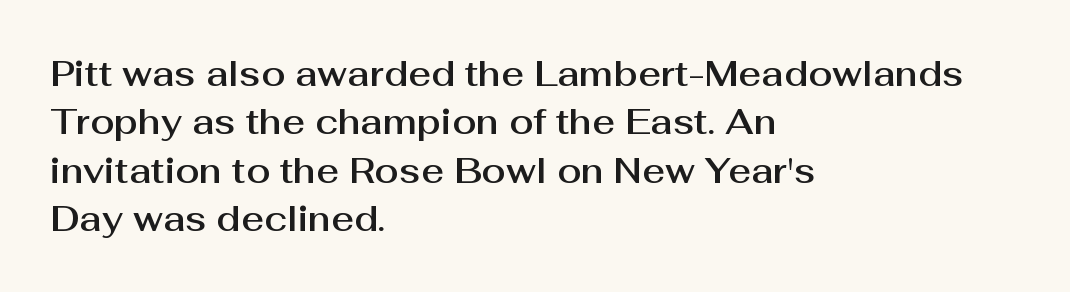
You could not count columns in this text — the font is proportionally spaced. The lines in this sample share a left origin and differ only in where they stop. Inter-character spacing is left at the font's built-in metrics. Has an underline been added? It has not.
